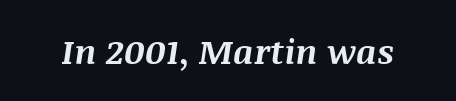
Q: Is the text bold? A: Yes.
Q: Is the text italic (slanted)? A: Yes, it leans right by about 8 degrees.
Q: Is the text underlined? A: No.
Q: Is the spacing between letters normal or unusually wide? A: Normal.
Q: Width (condensed, normal, or wide)? A: Normal.
Q: Stroke contrast? A: Medium.
Q: x-height? A: Large.
Q: Monospaced? A: No.
